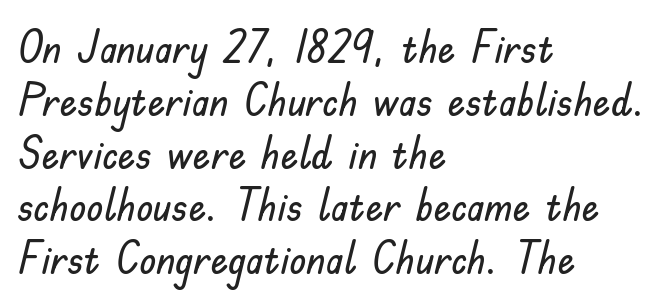
{"serif": "no", "width": "normal", "stroke_contrast": "low", "x_height": "small", "monospaced": "no", "underline": "no", "align": "left", "line_spacing_ratio": 1.2, "letter_spacing": "normal", "letter_spacing_em": 0.0, "glyph_px": 44}
